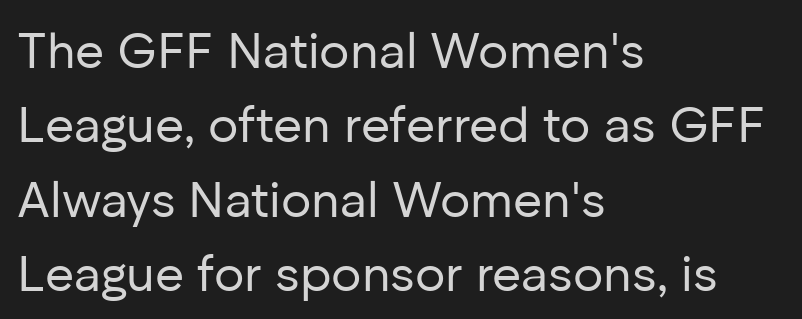
Q: Is the text bold? A: No.
Q: Is the text italic (slanted)? A: No, it is upright.
Q: Is the typeface a serif or a sans-serif typeface? A: Sans-serif.
Q: Is the text underlined? A: No.
Q: How is the paragraph aligned? A: Left-aligned.
Q: Is the spacing between letters normal or unusually wide? A: Normal.
Q: Is the spacing between lines tight, normal or loose? A: Normal.
Q: Width (condensed, normal, or wide)? A: Normal.
Q: Stroke contrast? A: Low.
Q: x-height? A: Medium.
Q: Monospaced? A: No.
